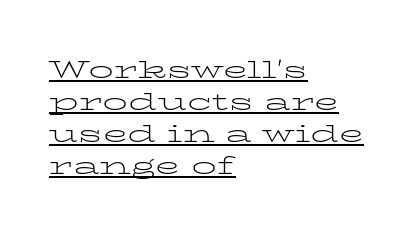
{"italic": "no", "bold": "no", "underline": "yes", "align": "left", "line_spacing": "normal", "line_spacing_ratio": 1.28, "letter_spacing": "normal", "letter_spacing_em": 0.0, "glyph_px": 25}
